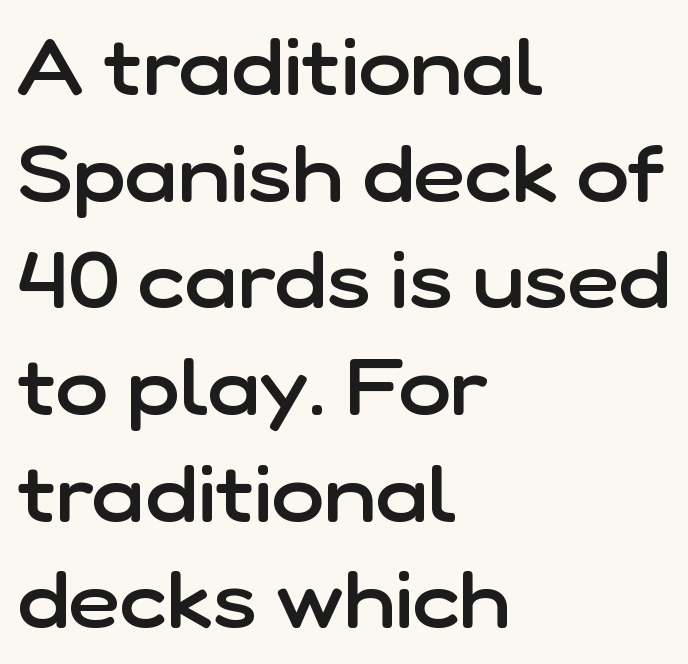
Does the leading feel generous? No, just average. In terms of letterspacing, this is plain default setting. Only glyphs here, with clear space below each row. As a designer I'd log this as weight 600, semibold. The passage shown is typed in a proportional face where columns would drift. Check where the strokes stop: nothing finishes them off — pure sans.
